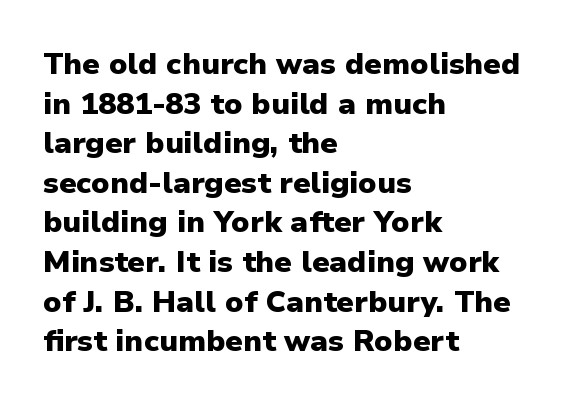
You could not count columns in this text — the font is proportionally spaced. The rendering uses a moderate line-height, typical for paragraphs. These lines carry a lot of weight — the face is fully bold. The words here are not underlined.
